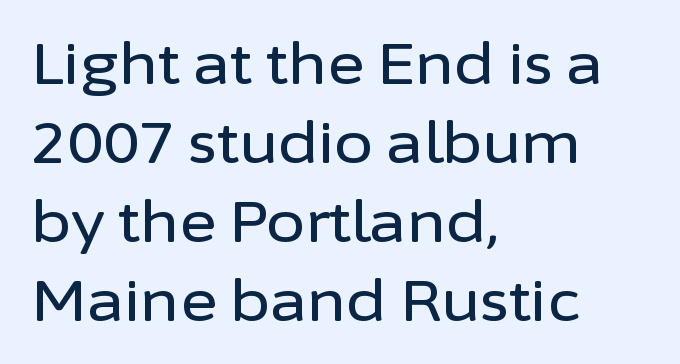
Q: Is the text italic (slanted)? A: No, it is upright.
Q: Is the typeface a serif or a sans-serif typeface? A: Sans-serif.
Q: Is the text underlined? A: No.
Q: How is the paragraph aligned? A: Left-aligned.
Q: Is the spacing between letters normal or unusually wide? A: Normal.
Q: Is the spacing between lines tight, normal or loose? A: Normal.
Q: Width (condensed, normal, or wide)? A: Normal.
Q: Stroke contrast? A: Low.
Q: x-height? A: Medium.
Q: Monospaced? A: No.
